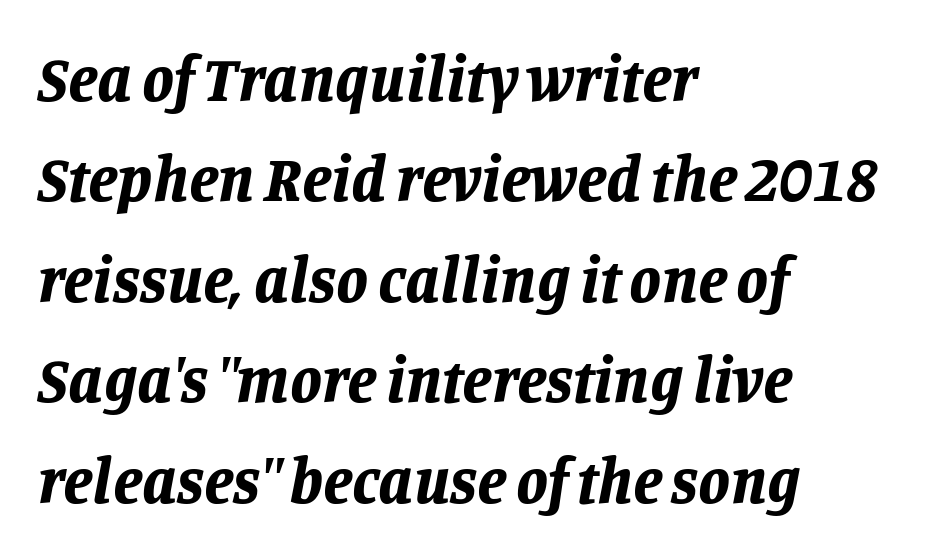
{"italic": "yes", "lean": "right", "slant_degrees": 11, "bold": "yes", "weight": "bold", "width": "normal", "stroke_contrast": "low", "x_height": "large", "monospaced": "no", "underline": "no", "align": "left", "line_spacing": "normal", "line_spacing_ratio": 1.57, "letter_spacing": "normal", "letter_spacing_em": 0.0, "glyph_px": 64}
